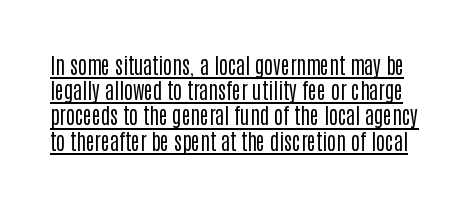
Q: Is the text bold? A: No.
Q: Is the text italic (slanted)? A: No, it is upright.
Q: Is the text underlined? A: Yes.
Q: Is the spacing between letters normal or unusually wide? A: Normal.
